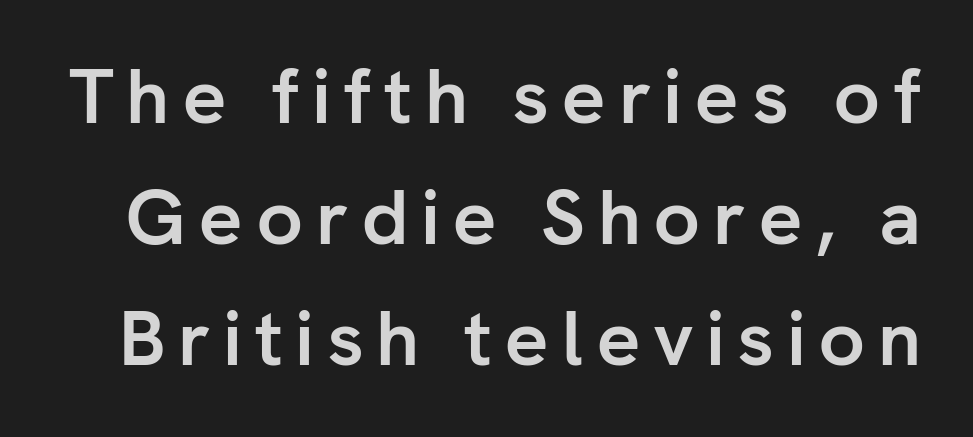
The image shows 77 px semibold sans-serif type, upright; set normal line spacing (1.57x), not underlined; low stroke contrast and a medium x-height.
